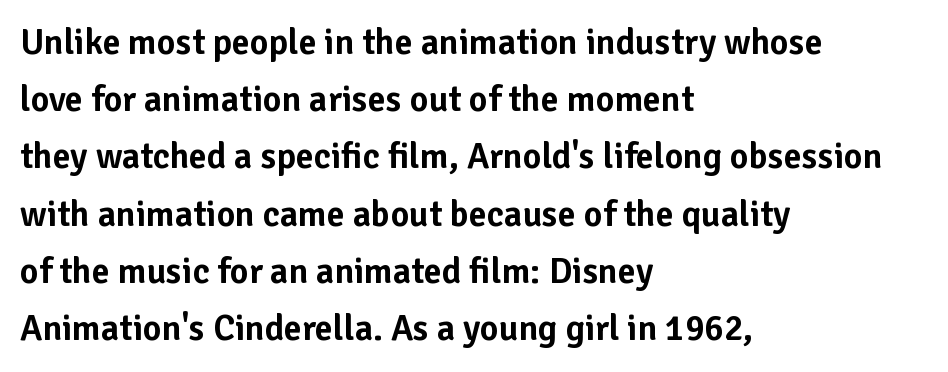
Proportional: the letters do not fall into vertical columns. Is there any slant? The stems are plumb. In terms of letterform style, serifs are entirely absent. Letters rest on an invisible, unmarked baseline. Observe the ordinary spacing: letters are neighbours, not strangers. Caption: multi-line text, flush left, ragged right.
